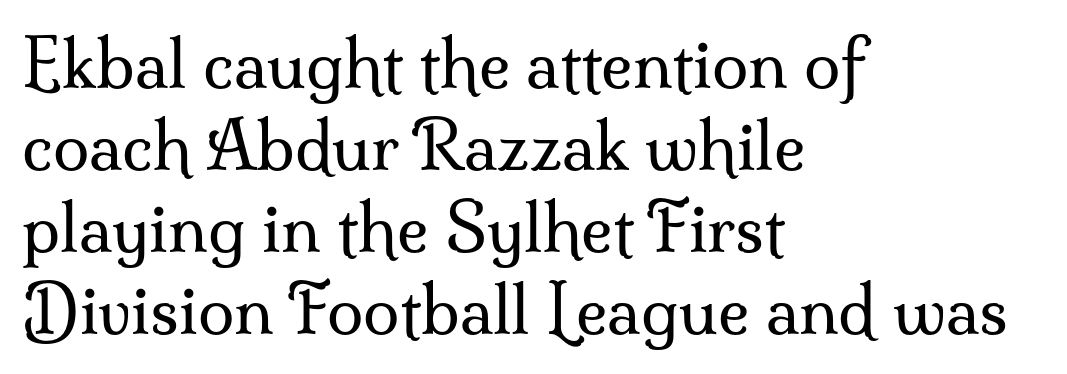
The image shows 66 px regular-weight serif type, upright; set left-aligned, line spacing 1.24x, normal letter spacing, not underlined; medium stroke contrast and a small x-height.
